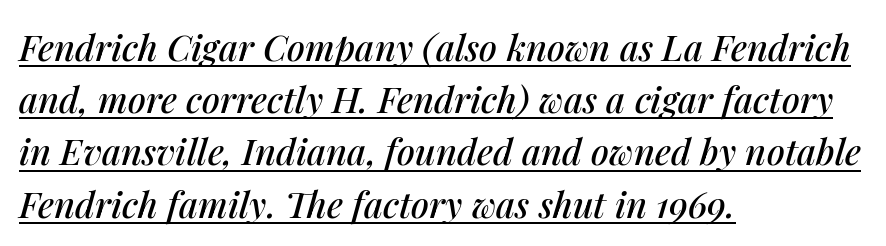
Q: Is the text italic (slanted)? A: Yes, it leans right by about 14 degrees.
Q: Is the text underlined? A: Yes.
Q: How is the paragraph aligned? A: Left-aligned.
Q: Is the spacing between letters normal or unusually wide? A: Normal.
Q: Is the spacing between lines tight, normal or loose? A: Normal.
Q: Width (condensed, normal, or wide)? A: Normal.
Q: Stroke contrast? A: Medium.
Q: x-height? A: Medium.
Q: Monospaced? A: No.
